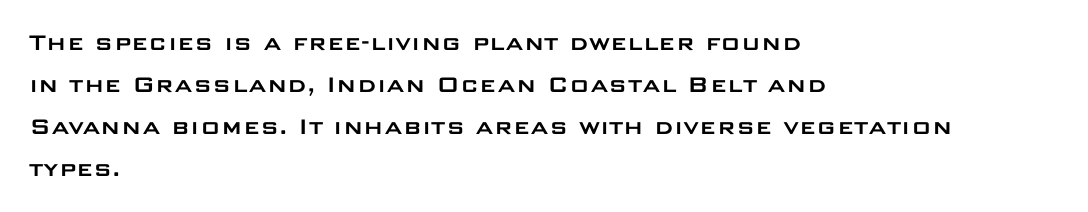
Decoration check: the copy has no underline. You can tell it's not italic because the verticals are truly vertical. Is the letter spacing exaggerated? No — it looks like the ordinary default. A classic flush-left, rag-right setting is used for this passage. Baseline-to-baseline distance is the conventional proportion of letter height.
